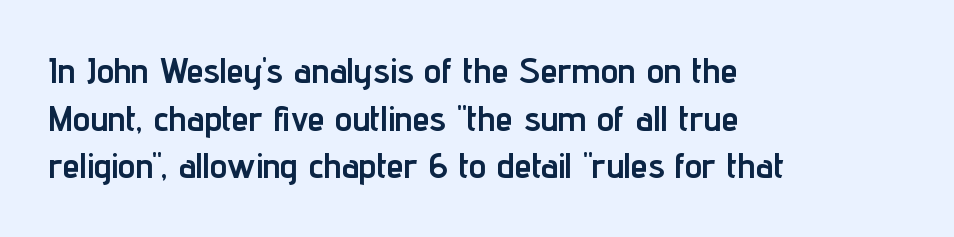
{"serif": "no", "italic": "no", "bold": "yes", "weight": "semibold", "width": "condensed", "stroke_contrast": "low", "x_height": "medium", "monospaced": "no", "underline": "no", "align": "left", "line_spacing": "normal", "line_spacing_ratio": 1.36, "letter_spacing": "normal", "letter_spacing_em": 0.0, "glyph_px": 35}
